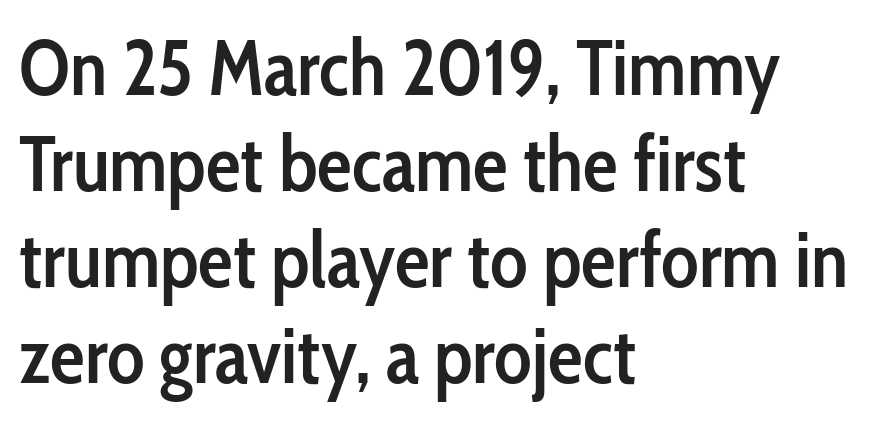
Q: Is the text bold? A: Semi-bold.
Q: Is the text italic (slanted)? A: No, it is upright.
Q: Is the typeface a serif or a sans-serif typeface? A: Sans-serif.
Q: Is the text underlined? A: No.
Q: How is the paragraph aligned? A: Left-aligned.
Q: Is the spacing between letters normal or unusually wide? A: Normal.
Q: Width (condensed, normal, or wide)? A: Condensed.
Q: Stroke contrast? A: Low.
Q: x-height? A: Medium.
Q: Monospaced? A: No.
